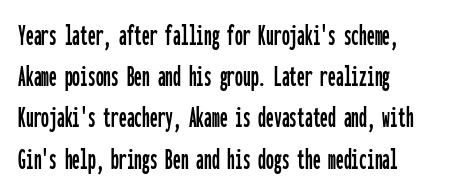
Spacing between characters is what you'd get straight out of the box. This sample is left-justified, so line endings fall wherever the words run out. No word sits above an underline. Rows of type keep a routine distance in the vertical direction.
